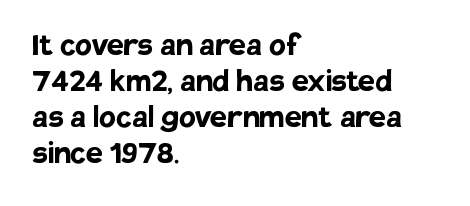
Q: Is the text bold? A: Yes.
Q: Is the text italic (slanted)? A: No, it is upright.
Q: Is the typeface a serif or a sans-serif typeface? A: Sans-serif.
Q: Is the text underlined? A: No.
Q: How is the paragraph aligned? A: Left-aligned.
Q: Is the spacing between letters normal or unusually wide? A: Normal.
Q: Is the spacing between lines tight, normal or loose? A: Tight.
Q: Width (condensed, normal, or wide)? A: Normal.
Q: Stroke contrast? A: Low.
Q: x-height? A: Large.
Q: Monospaced? A: No.
